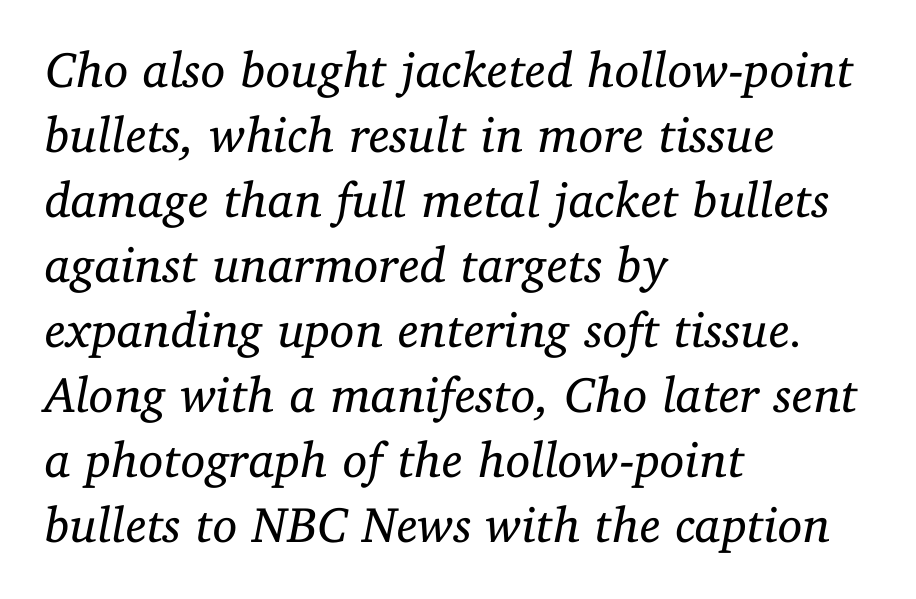
{"serif": "yes", "italic": "yes", "lean": "right", "slant_degrees": 11, "bold": "no", "weight": "regular", "width": "normal", "stroke_contrast": "low", "x_height": "medium", "monospaced": "no", "underline": "no", "align": "left", "line_spacing": "normal", "line_spacing_ratio": 1.3, "letter_spacing": "normal", "letter_spacing_em": 0.0, "glyph_px": 50}
